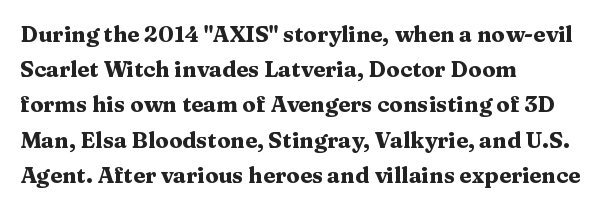
The image shows 22 px bold type, upright; set left-aligned, normal line spacing (1.6x), normal letter spacing, not underlined.
